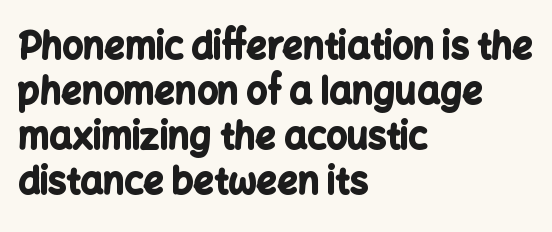
Q: Is the text bold? A: Yes.
Q: Is the text italic (slanted)? A: No, it is upright.
Q: Is the typeface a serif or a sans-serif typeface? A: Sans-serif.
Q: Is the text underlined? A: No.
Q: How is the paragraph aligned? A: Left-aligned.
Q: Is the spacing between letters normal or unusually wide? A: Normal.
Q: Is the spacing between lines tight, normal or loose? A: Normal.
Q: Width (condensed, normal, or wide)? A: Normal.
Q: Stroke contrast? A: Low.
Q: x-height? A: Medium.
Q: Monospaced? A: No.
